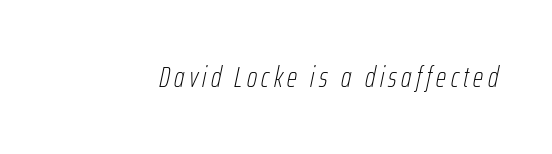
Yep, that's italic — everything's leaning. Only glyphs here, with clear space below each row. The passage shown is typed in a proportional face where columns would drift. Weight class: somewhere from thin through regular.
